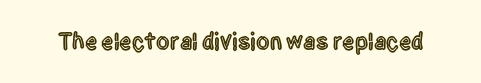
Q: Is the text italic (slanted)? A: No, it is upright.
Q: Is the text underlined? A: No.
Q: Is the spacing between letters normal or unusually wide? A: Normal.
